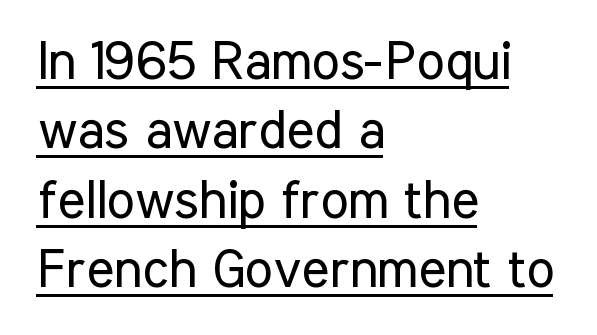
{"serif": "no", "italic": "no", "bold": "no", "weight": "regular", "width": "condensed", "stroke_contrast": "low", "x_height": "medium", "monospaced": "no", "underline": "yes", "align": "left", "line_spacing": "normal", "line_spacing_ratio": 1.31, "letter_spacing": "normal", "letter_spacing_em": 0.0, "glyph_px": 53}
